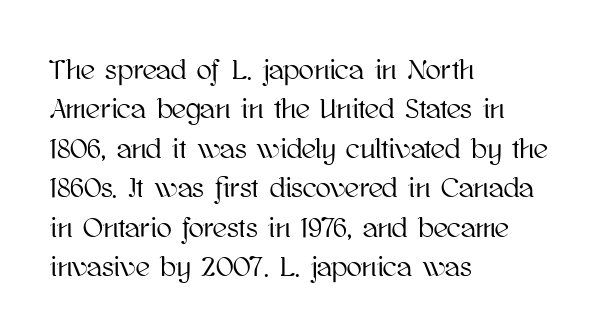
{"italic": "no", "width": "normal", "stroke_contrast": "high", "x_height": "medium", "monospaced": "no", "underline": "no", "align": "left", "line_spacing": "normal", "line_spacing_ratio": 1.41, "letter_spacing": "normal", "letter_spacing_em": 0.0, "glyph_px": 28}
